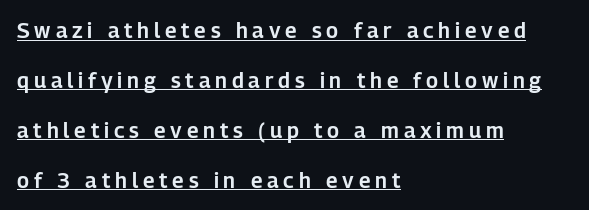
{"italic": "no", "underline": "yes", "align": "left", "line_spacing": "loose", "line_spacing_ratio": 2.38, "letter_spacing": "wide", "letter_spacing_em": 0.23, "glyph_px": 21}
